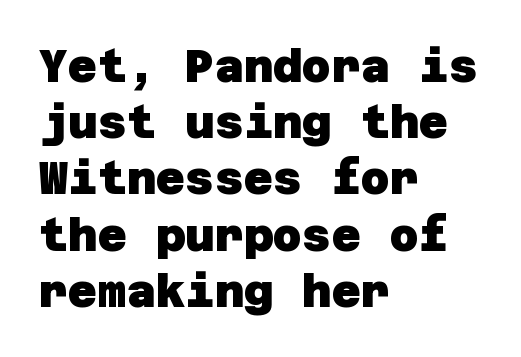
Grotesque or geometric, the face here clearly has no serifs. The type is set solid horizontally, with unmodified tracking. This is heavy type, rendered in bold. Baseline-to-baseline distance is the conventional proportion of letter height. Visually the block forms a straight wall on the left and a jagged coastline on the right.
